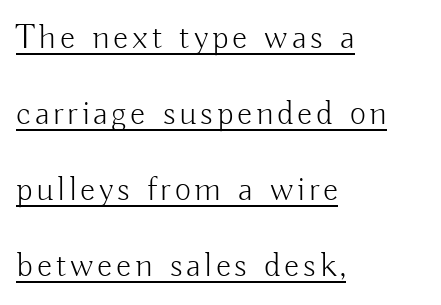
{"serif": "no", "italic": "no", "bold": "no", "weight": "light", "width": "normal", "stroke_contrast": "low", "x_height": "small", "monospaced": "no", "underline": "yes", "align": "left", "line_spacing": "loose", "line_spacing_ratio": 2.17, "glyph_px": 35}
